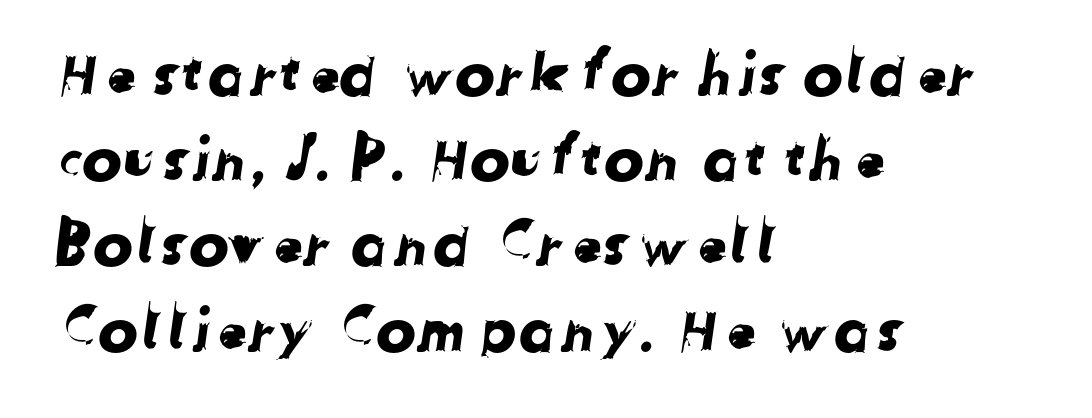
Descenders are the only things crossing below the line. There is no visible air inserted between adjacent glyphs. Spacing verdict: proportional, widths tailored to each character. Visually the block forms a straight wall on the left and a jagged coastline on the right.
